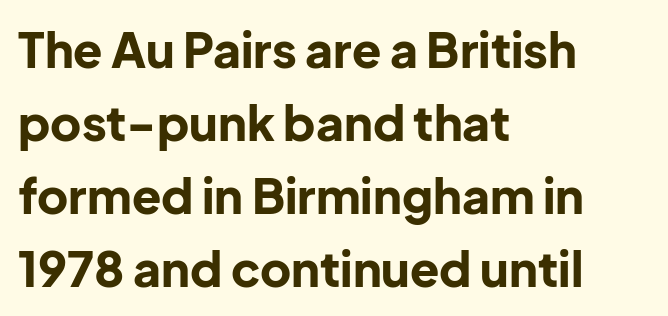
The image shows 48 px bold sans-serif type, upright; set left-aligned, normal line spacing (1.52x), normal letter spacing, not underlined; low stroke contrast and a medium x-height.
